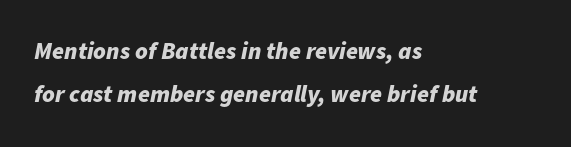
{"italic": "yes", "lean": "right", "slant_degrees": 11, "bold": "yes", "underline": "no", "align": "left", "line_spacing_ratio": 1.81, "letter_spacing": "normal", "letter_spacing_em": 0.0, "glyph_px": 24}
